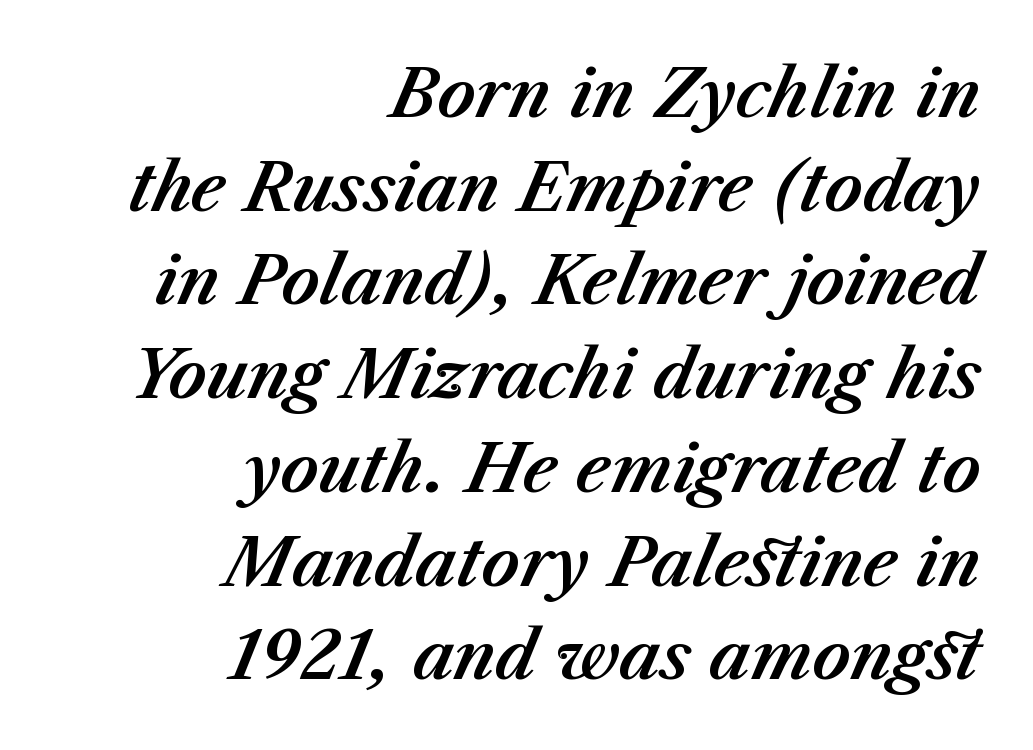
The image shows 66 px text type, italic (leaning right); set right-aligned, normal line spacing (1.42x), normal letter spacing, not underlined; medium stroke contrast and a medium x-height.
